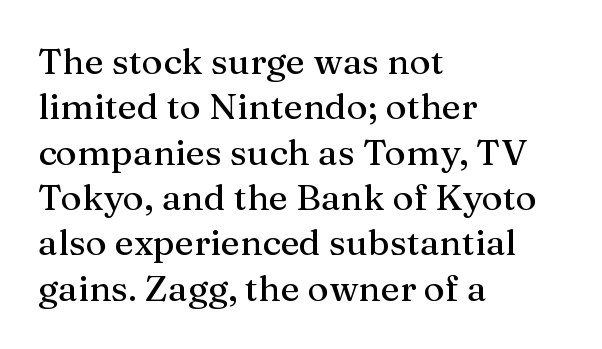
{"serif": "yes", "italic": "no", "width": "normal", "stroke_contrast": "medium", "x_height": "medium", "monospaced": "no", "underline": "no", "align": "left", "line_spacing": "normal", "line_spacing_ratio": 1.26, "letter_spacing": "normal", "letter_spacing_em": 0.0, "glyph_px": 36}
